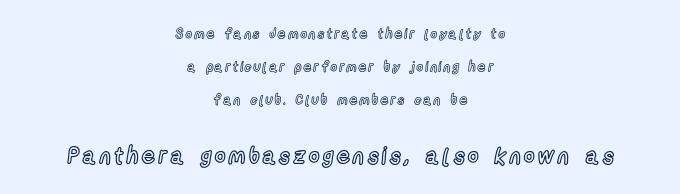
The image shows 23 px text type; set centered, loose line spacing (2.36x), not underlined; the second (bottom) block is 1.64x larger.
